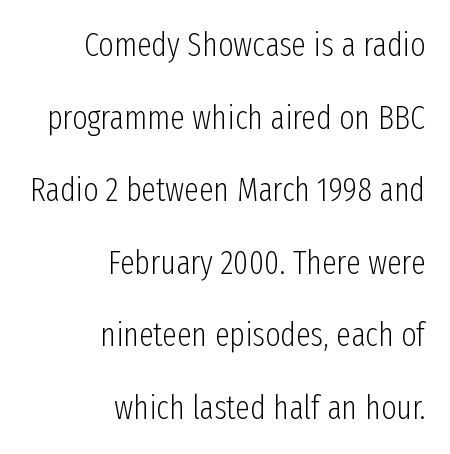
The image shows 33 px light, condensed sans-serif type, upright; set right-aligned, loose line spacing (2.2x), normal letter spacing, not underlined; low stroke contrast and a medium x-height.
